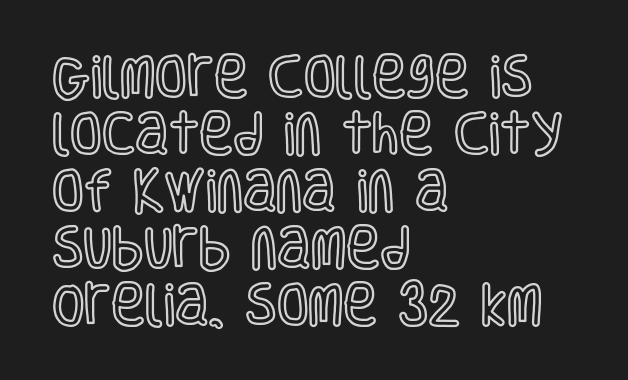
{"italic": "no", "width": "condensed", "x_height": "large", "monospaced": "no", "underline": "no", "align": "left", "line_spacing_ratio": 1.24, "letter_spacing": "normal", "letter_spacing_em": 0.0, "glyph_px": 46}
